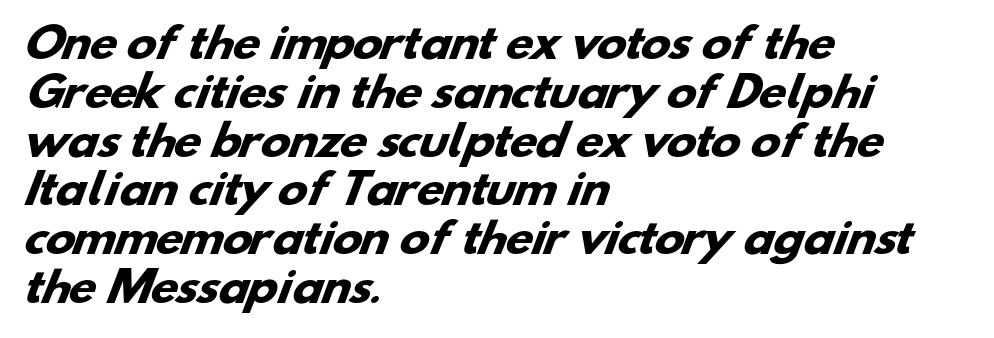
Q: Is the text bold? A: Yes.
Q: Is the typeface a serif or a sans-serif typeface? A: Sans-serif.
Q: Is the text underlined? A: No.
Q: How is the paragraph aligned? A: Left-aligned.
Q: Is the spacing between letters normal or unusually wide? A: Normal.
Q: Width (condensed, normal, or wide)? A: Wide.
Q: Stroke contrast? A: Low.
Q: x-height? A: Small.
Q: Monospaced? A: No.
